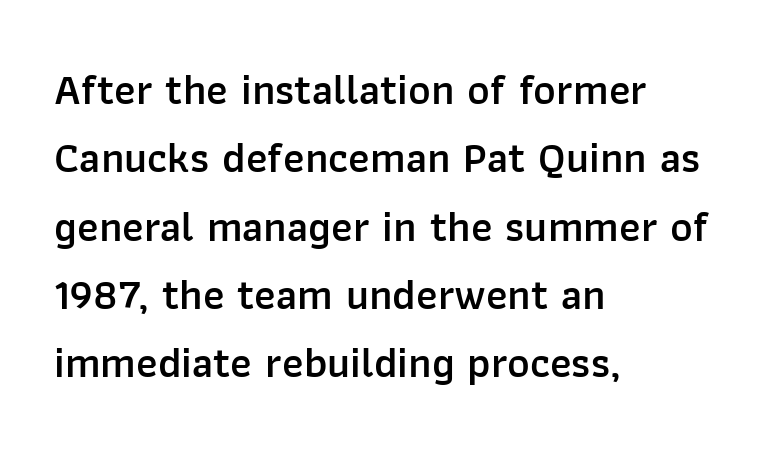
Whoever set this chose a conventional vertical rhythm. Stems and bowls a touch heavier than normal — semibold. The space beneath each line is pristine and unruled. Typographically, this falls in the sans-serif category. This is the regular roman posture of the typeface. How are the letters spaced? Ordinarily, with no added tracking.
